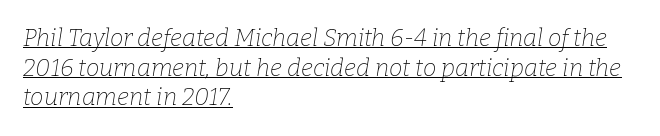
{"italic": "yes", "lean": "right", "slant_degrees": 9, "bold": "no", "underline": "yes", "align": "left", "line_spacing_ratio": 1.23, "letter_spacing": "normal", "letter_spacing_em": 0.0, "glyph_px": 24}
